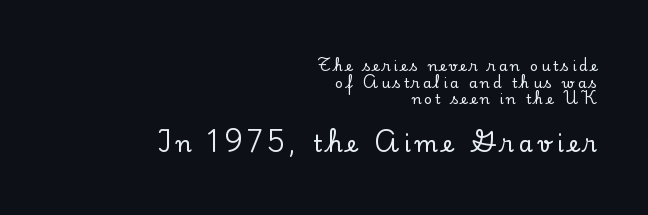
The image shows 23 px text type, upright; set right-aligned, line spacing 1.18x, unusually wide letter spacing (+0.21 em), not underlined; the second (bottom) block is 1.64x larger.
